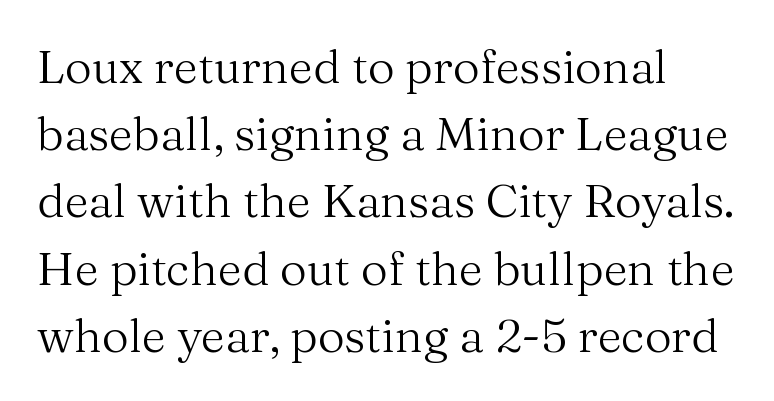
Q: Is the text bold? A: No.
Q: Is the text italic (slanted)? A: No, it is upright.
Q: Is the typeface a serif or a sans-serif typeface? A: Serif.
Q: Is the text underlined? A: No.
Q: Is the spacing between letters normal or unusually wide? A: Normal.
Q: Is the spacing between lines tight, normal or loose? A: Normal.
Q: Width (condensed, normal, or wide)? A: Normal.
Q: Stroke contrast? A: Medium.
Q: x-height? A: Medium.
Q: Monospaced? A: No.
